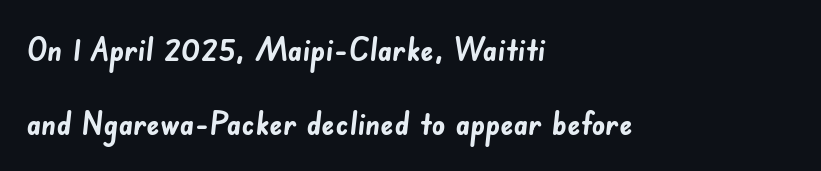
{"serif": "no", "bold": "yes", "weight": "semibold", "width": "normal", "stroke_contrast": "low", "x_height": "small", "monospaced": "no", "underline": "no", "align": "left", "line_spacing": "loose", "line_spacing_ratio": 2.23, "letter_spacing": "normal", "letter_spacing_em": 0.0, "glyph_px": 33}
